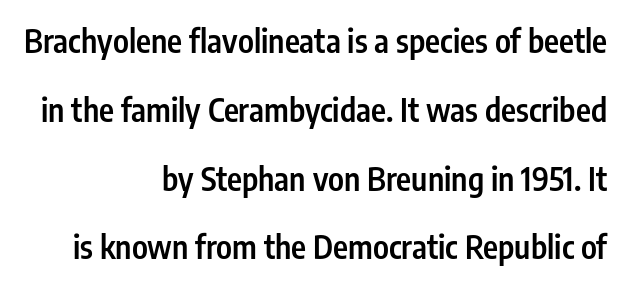
Q: Is the text bold? A: Semi-bold.
Q: Is the text italic (slanted)? A: No, it is upright.
Q: Is the typeface a serif or a sans-serif typeface? A: Sans-serif.
Q: Is the text underlined? A: No.
Q: How is the paragraph aligned? A: Right-aligned.
Q: Is the spacing between letters normal or unusually wide? A: Normal.
Q: Is the spacing between lines tight, normal or loose? A: Loose.
Q: Width (condensed, normal, or wide)? A: Condensed.
Q: Stroke contrast? A: Low.
Q: x-height? A: Medium.
Q: Monospaced? A: No.
